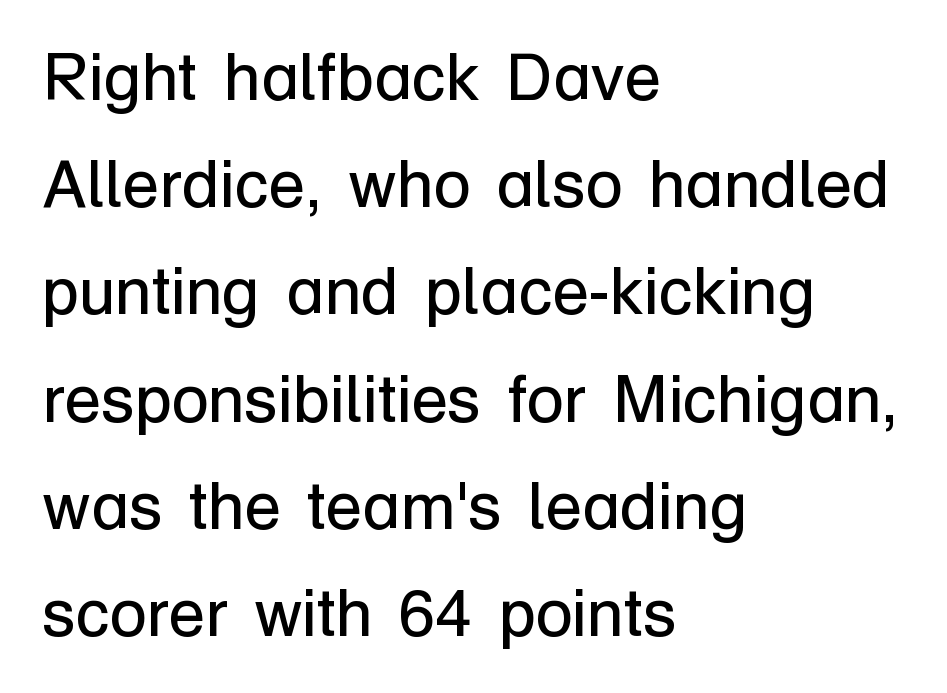
The image shows 67 px regular-weight sans-serif type, upright; set left-aligned, normal line spacing (1.6x), normal letter spacing, not underlined; low stroke contrast and a medium x-height.
